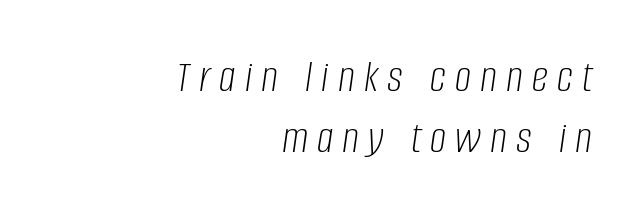
Q: Is the text bold? A: No.
Q: Is the text italic (slanted)? A: Yes, it leans right by about 8 degrees.
Q: Is the text underlined? A: No.
Q: How is the paragraph aligned? A: Right-aligned.
Q: Is the spacing between letters normal or unusually wide? A: Unusually wide.
Q: Is the spacing between lines tight, normal or loose? A: Normal.
Q: Width (condensed, normal, or wide)? A: Condensed.
Q: Stroke contrast? A: Low.
Q: x-height? A: Large.
Q: Monospaced? A: No.
